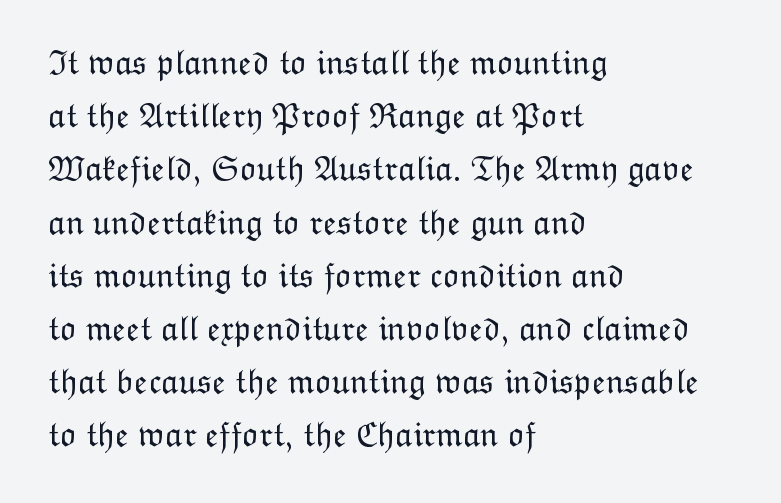
Leftover space on each line is placed entirely after the last word. Descender tails drop into unmarked territory. Varying glyph widths throughout — classic text-font behaviour. The tracking reads as untouched default to a designer's eye. Ink coverage per letter is moderate at most.
